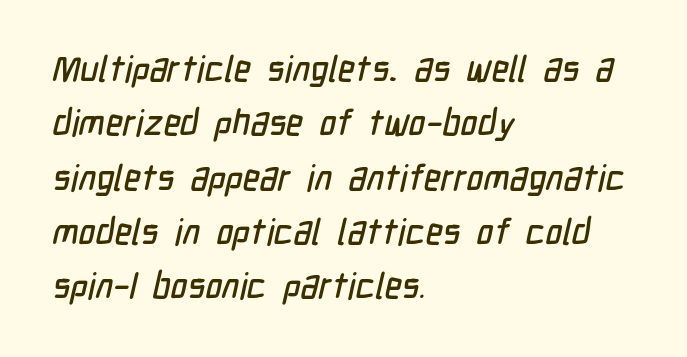
I'd call this a sans setting — the letters go barefoot. Spacing verdict: proportional, widths tailored to each character. Tracking value appears to be zero — textbook default spacing. These lines are set flush left with a ragged right edge. Descenders hang freely into open space. Is there much room between lines? A standard amount, neither cramped nor airy.
